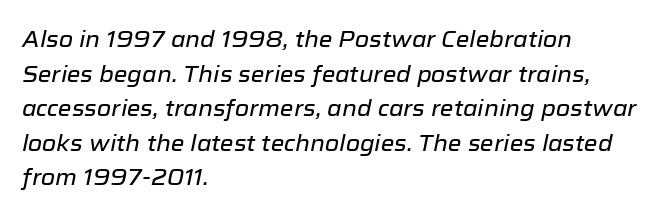
The image shows 22 px text type, italic (leaning right); set left-aligned, normal line spacing (1.57x), normal letter spacing, not underlined.
